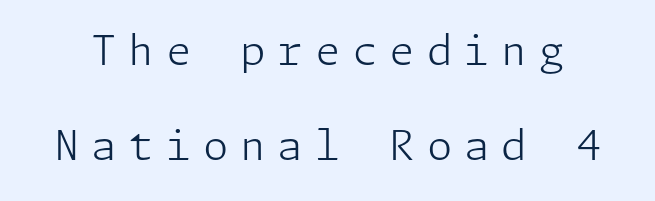
{"serif": "no", "italic": "no", "bold": "no", "weight": "light", "width": "normal", "stroke_contrast": "low", "x_height": "medium", "underline": "no", "line_spacing": "loose", "line_spacing_ratio": 2.31, "letter_spacing": "wide", "letter_spacing_em": 0.29, "glyph_px": 41}
